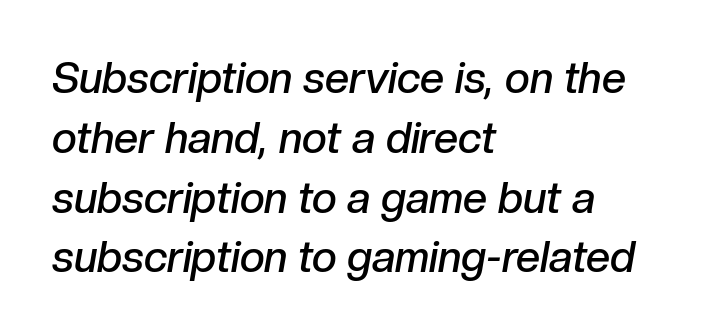
Q: Is the text bold? A: Semi-bold.
Q: Is the text italic (slanted)? A: Yes, it leans right by about 10 degrees.
Q: Is the text underlined? A: No.
Q: How is the paragraph aligned? A: Left-aligned.
Q: Is the spacing between letters normal or unusually wide? A: Normal.
Q: Is the spacing between lines tight, normal or loose? A: Normal.
Q: Width (condensed, normal, or wide)? A: Normal.
Q: Stroke contrast? A: Low.
Q: x-height? A: Medium.
Q: Monospaced? A: No.
